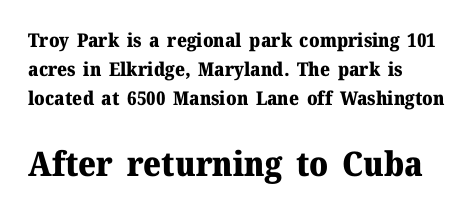
The image shows 34 px heavy serif type, upright; set left-aligned, normal line spacing (1.53x), normal letter spacing, not underlined; the second (bottom) block is 1.79x larger; medium stroke contrast and a medium x-height.
